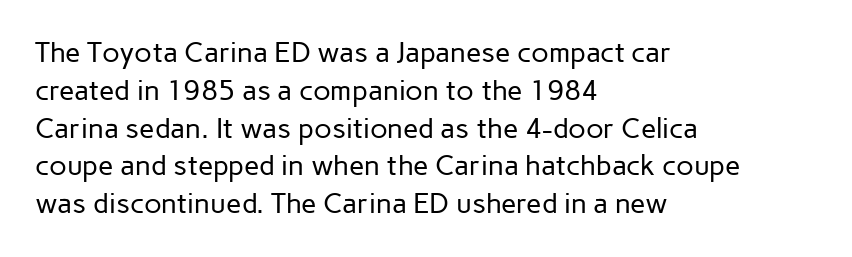
Summary of vertical rhythm: regular, with standard interline spacing. The strip under each line holds only bare page. Is this a fixed-width face? No — the glyphs have proportional, varying widths. What kind of face is this? One without serifs — a sans.
